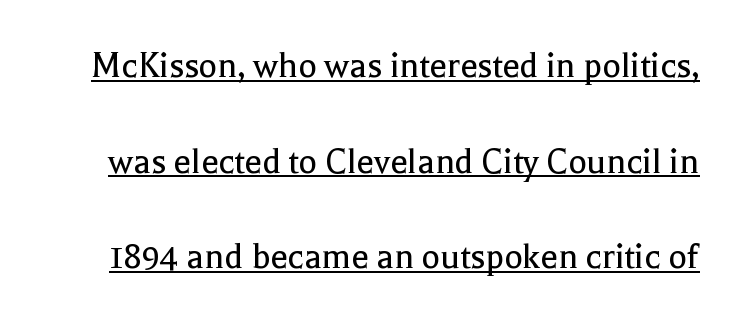
The image shows 39 px regular-weight serif type, upright; set loose line spacing (2.45x), normal letter spacing, underlined; a medium x-height.
